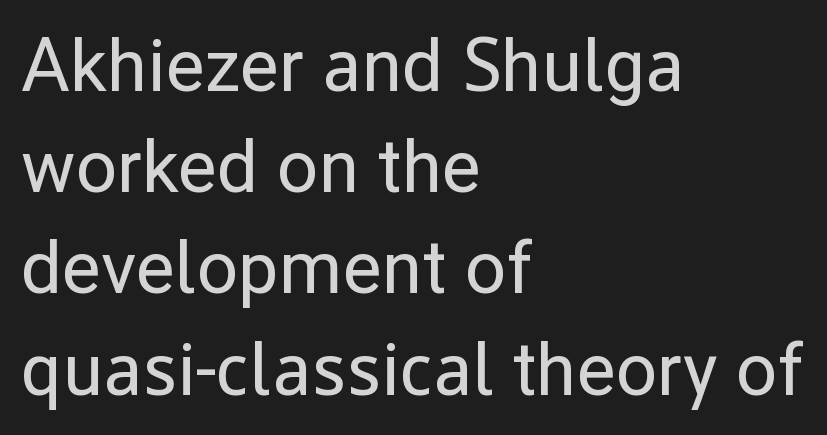
Q: Is the text bold? A: No.
Q: Is the text italic (slanted)? A: No, it is upright.
Q: Is the typeface a serif or a sans-serif typeface? A: Sans-serif.
Q: Is the text underlined? A: No.
Q: How is the paragraph aligned? A: Left-aligned.
Q: Is the spacing between letters normal or unusually wide? A: Normal.
Q: Is the spacing between lines tight, normal or loose? A: Normal.
Q: Width (condensed, normal, or wide)? A: Normal.
Q: Stroke contrast? A: Low.
Q: x-height? A: Medium.
Q: Monospaced? A: No.
